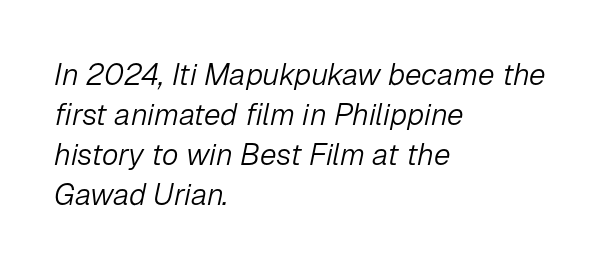
Q: Is the text bold? A: No.
Q: Is the text italic (slanted)? A: Yes, it leans right by about 12 degrees.
Q: Is the text underlined? A: No.
Q: How is the paragraph aligned? A: Left-aligned.
Q: Is the spacing between letters normal or unusually wide? A: Normal.
Q: Is the spacing between lines tight, normal or loose? A: Normal.
Q: Width (condensed, normal, or wide)? A: Normal.
Q: Stroke contrast? A: Low.
Q: x-height? A: Medium.
Q: Monospaced? A: No.
